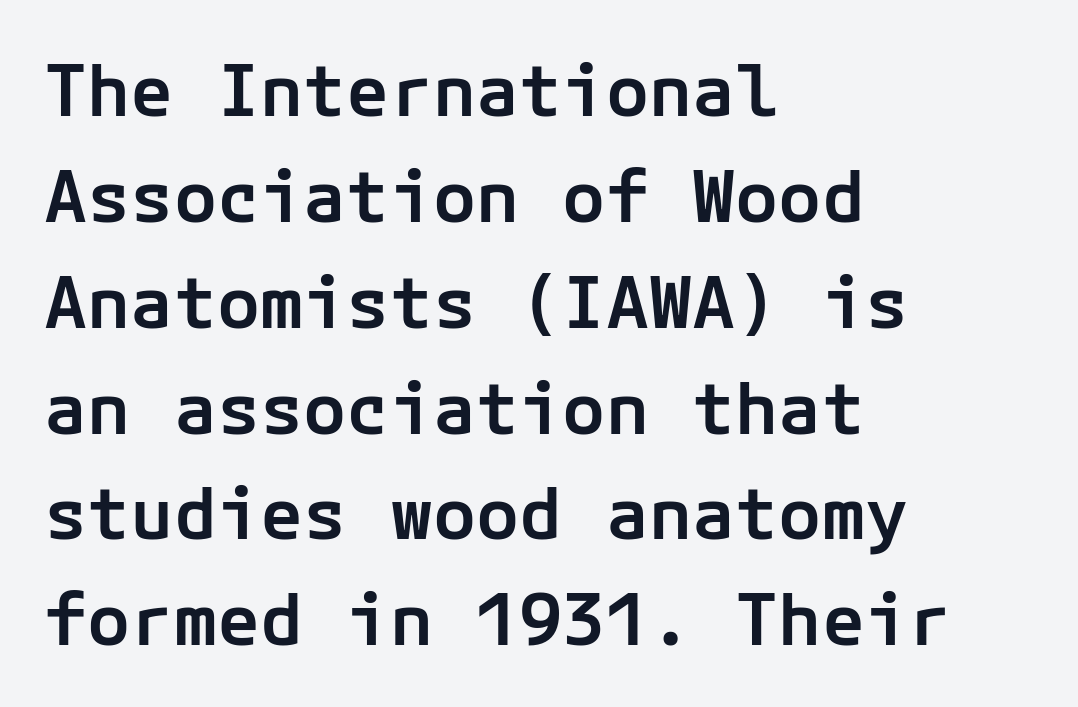
The image shows 72 px semibold sans-serif type, upright; set left-aligned, normal line spacing (1.47x), normal letter spacing, not underlined; low stroke contrast and a medium x-height.
